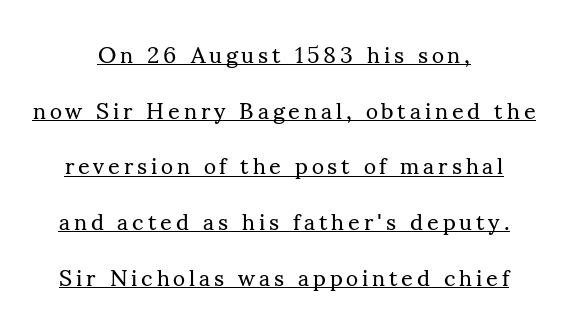
Each line of the rendering has a horizontal stroke beneath the glyphs. Airy leading. Centered paragraph, ragged on both sides. Style check: upright.
